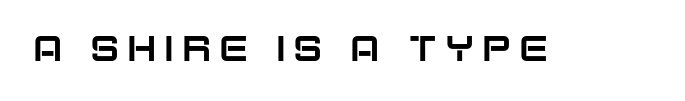
Q: Is the text italic (slanted)? A: No, it is upright.
Q: Is the typeface a serif or a sans-serif typeface? A: Sans-serif.
Q: Is the text underlined? A: No.
Q: Is the spacing between letters normal or unusually wide? A: Unusually wide.
Q: Width (condensed, normal, or wide)? A: Normal.
Q: Stroke contrast? A: Low.
Q: x-height? A: Large.
Q: Monospaced? A: No.
